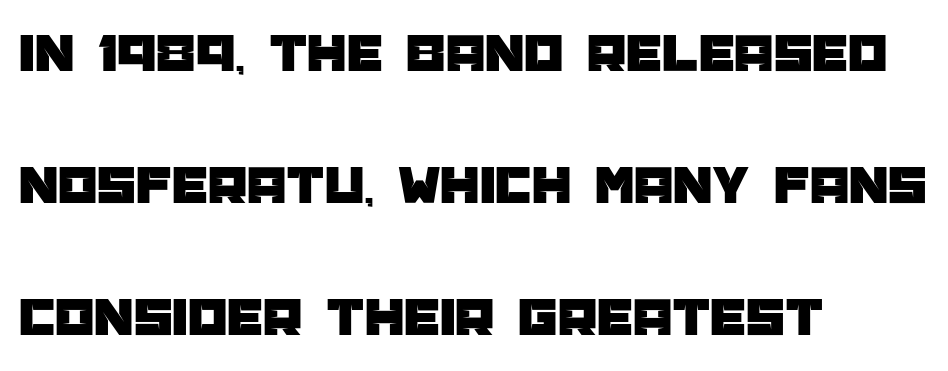
The image shows 56 px sans-serif type, upright; set left-aligned, loose line spacing (2.36x), normal letter spacing, not underlined; low stroke contrast and a large x-height.
